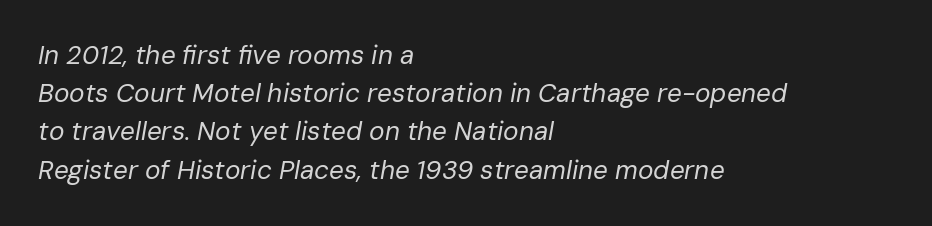
The face used here is rendered with its standard letterfit. Clear beneath every line of the passage. Quick note: interline space is typical. If you drew a ruler down the left edge, every line would touch it. No letter is thick-stroked: the sample isn't bold.
